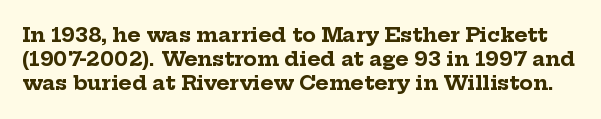
The image shows 20 px bold type, upright; set line spacing 1.21x, normal letter spacing, not underlined.
